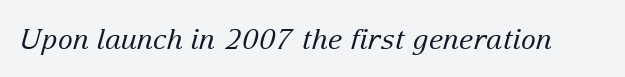
The image shows 28 px regular-weight serif type, italic (leaning right); set normal letter spacing, not underlined; low stroke contrast and a medium x-height.
